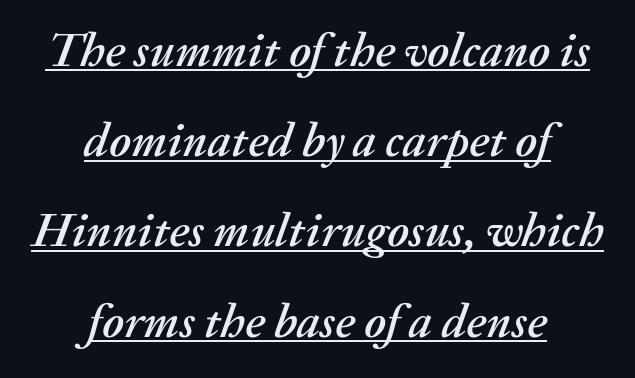
The image shows 48 px text type, italic (leaning right); set centered, line spacing 1.88x, normal letter spacing, underlined; medium stroke contrast and a medium x-height.
